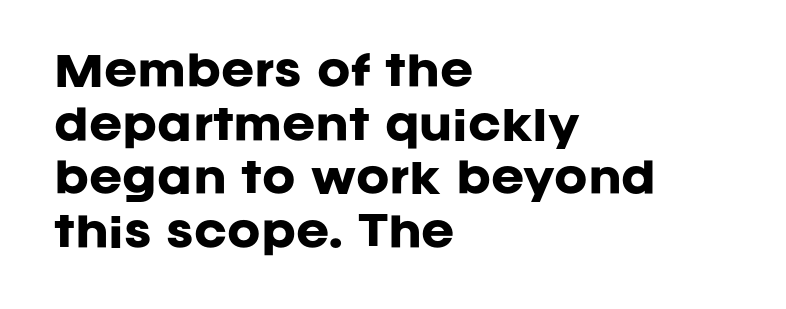
The image shows 40 px heavy sans-serif type, upright; set left-aligned, normal line spacing (1.34x), normal letter spacing, not underlined; low stroke contrast and a large x-height.
